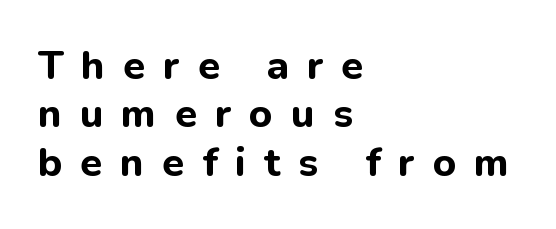
The image shows 40 px bold sans-serif type, upright; set left-aligned, line spacing 1.21x, unusually wide letter spacing (+0.45 em), not underlined; low stroke contrast and a medium x-height.
